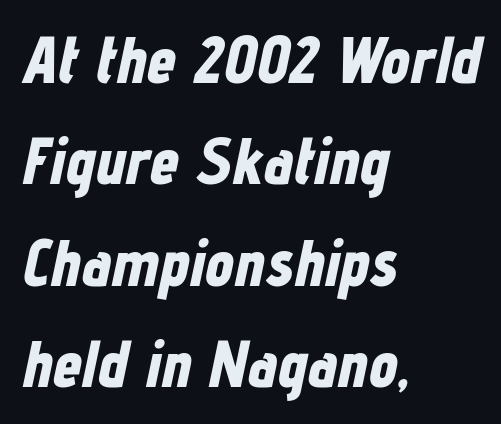
The image shows 65 px bold, condensed type, italic (leaning right); set left-aligned, normal line spacing (1.56x), normal letter spacing, not underlined; low stroke contrast and a medium x-height.
